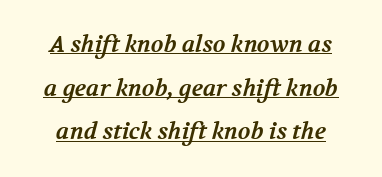
{"bold": "yes", "underline": "yes", "line_spacing": "loose", "line_spacing_ratio": 1.9, "letter_spacing": "normal", "letter_spacing_em": 0.0, "glyph_px": 23}
